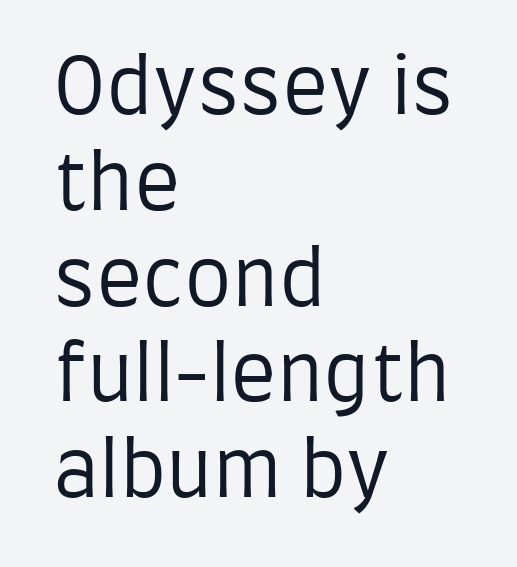
Q: Is the text bold? A: No.
Q: Is the text italic (slanted)? A: No, it is upright.
Q: Is the typeface a serif or a sans-serif typeface? A: Sans-serif.
Q: Is the text underlined? A: No.
Q: How is the paragraph aligned? A: Left-aligned.
Q: Is the spacing between letters normal or unusually wide? A: Normal.
Q: Is the spacing between lines tight, normal or loose? A: Normal.
Q: Width (condensed, normal, or wide)? A: Condensed.
Q: Stroke contrast? A: Low.
Q: x-height? A: Large.
Q: Monospaced? A: No.
